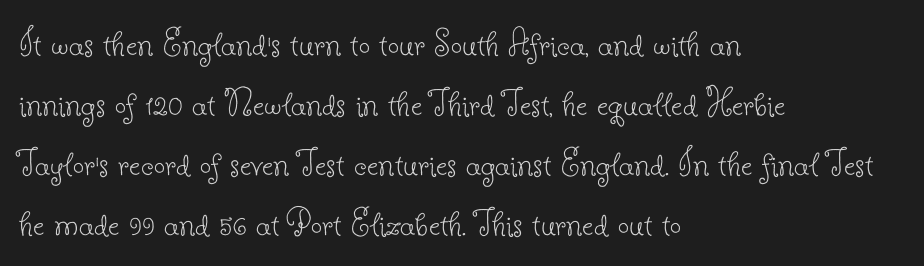
All the whitespace from short lines collects on the right. The lettering stays uniformly vertical, giving the passage a roman look. The letters carry serifs — small finishing strokes at the ends of their stems. The typeface has the unassuming heft of standard copy or less. The gaps between neighbouring characters are ordinary and unremarkable. Here the designer chose a conventional face with non-uniform glyph widths.
